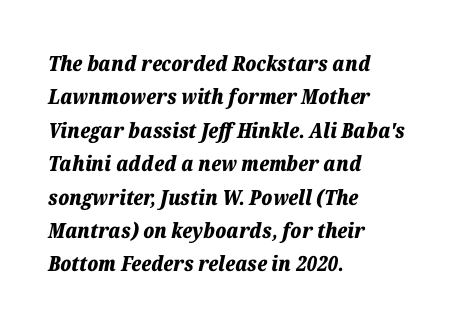
Honestly, the letter spacing is just normal — you wouldn't notice it. This sample is left-justified, so line endings fall wherever the words run out. Does the lettering tilt? It does — this is italic. The designer left line spacing at the default. Descenders hang freely into open space.
